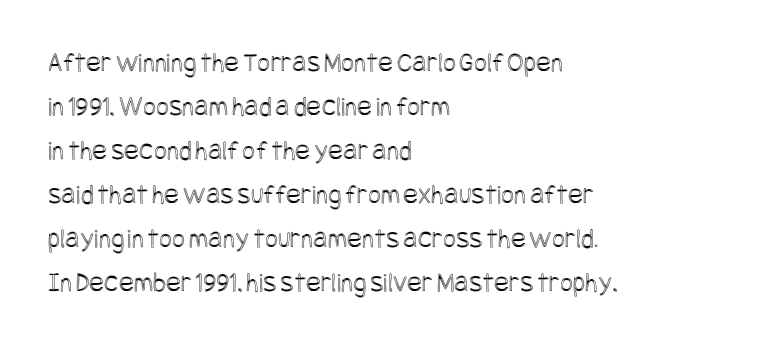
The image shows 28 px condensed type, upright; set left-aligned, normal line spacing (1.57x), normal letter spacing, not underlined; a large x-height.
